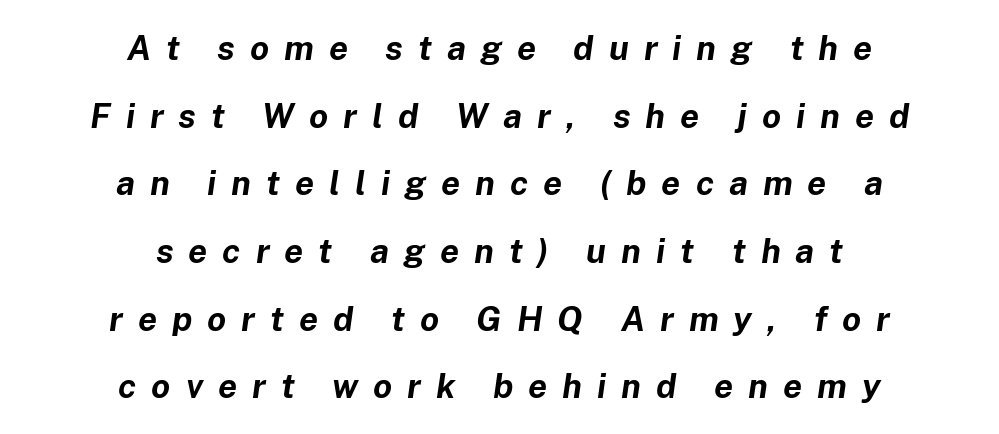
The image shows 34 px bold type, italic (leaning right); set centered, loose line spacing (1.99x), unusually wide letter spacing (+0.44 em), not underlined; low stroke contrast and a medium x-height.
